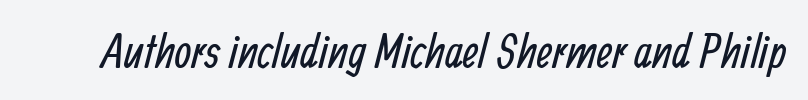
{"serif": "no", "bold": "no", "weight": "regular", "width": "condensed", "stroke_contrast": "low", "x_height": "medium", "monospaced": "no", "underline": "no", "letter_spacing": "normal", "letter_spacing_em": 0.0, "glyph_px": 48}
